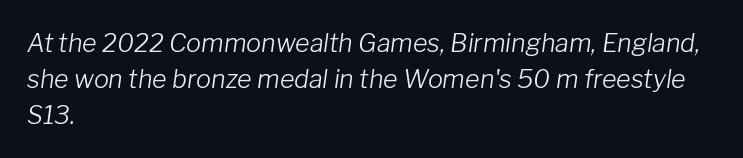
The image shows 25 px text type, italic (leaning right); set left-aligned, normal line spacing (1.44x), normal letter spacing, not underlined.
